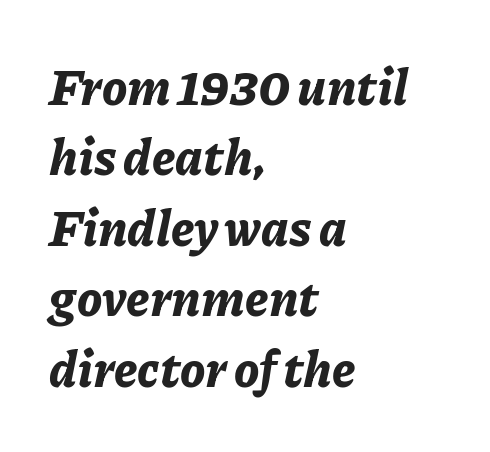
{"italic": "yes", "lean": "right", "slant_degrees": 11, "bold": "yes", "weight": "bold", "width": "normal", "stroke_contrast": "low", "x_height": "medium", "monospaced": "no", "underline": "no", "align": "left", "line_spacing": "normal", "line_spacing_ratio": 1.41, "letter_spacing": "normal", "letter_spacing_em": 0.0, "glyph_px": 50}
